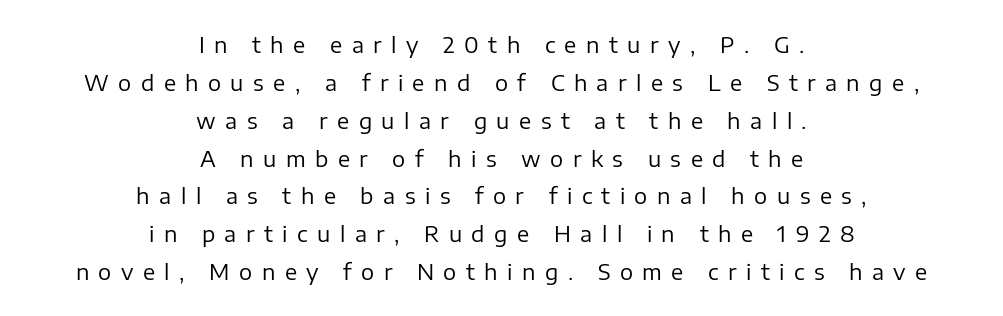
{"italic": "no", "bold": "no", "underline": "no", "align": "center", "line_spacing_ratio": 1.72, "letter_spacing": "wide", "letter_spacing_em": 0.43, "glyph_px": 22}
